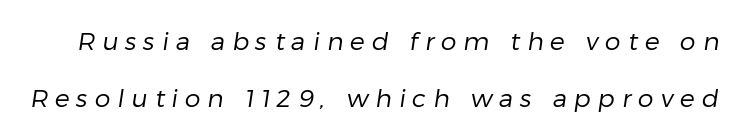
The image shows 25 px text type; set loose line spacing (2.27x), unusually wide letter spacing (+0.28 em), not underlined.
